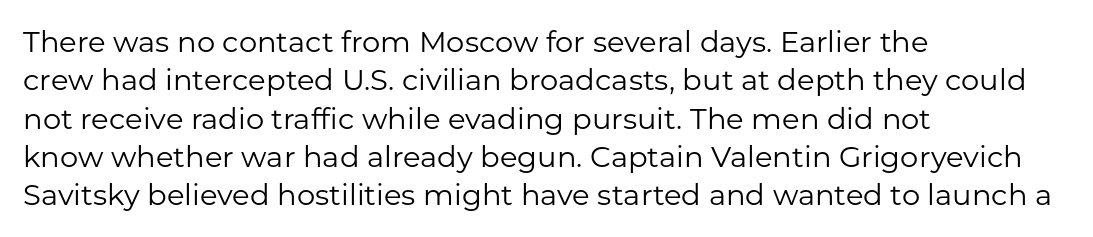
Q: Is the text bold? A: No.
Q: Is the text italic (slanted)? A: No, it is upright.
Q: Is the typeface a serif or a sans-serif typeface? A: Sans-serif.
Q: Is the text underlined? A: No.
Q: How is the paragraph aligned? A: Left-aligned.
Q: Is the spacing between letters normal or unusually wide? A: Normal.
Q: Is the spacing between lines tight, normal or loose? A: Normal.
Q: Width (condensed, normal, or wide)? A: Normal.
Q: Stroke contrast? A: Low.
Q: x-height? A: Medium.
Q: Monospaced? A: No.
